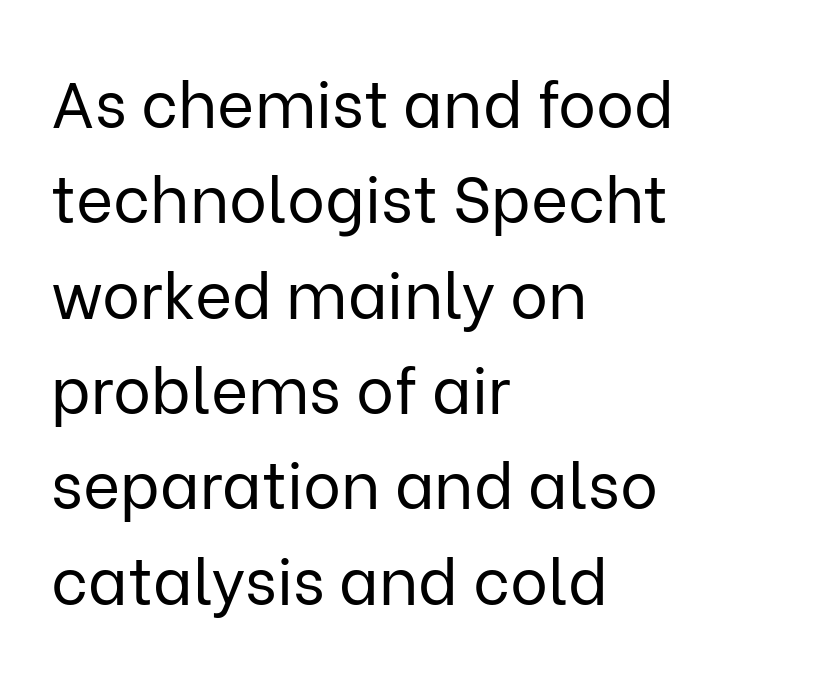
Q: Is the text bold? A: No.
Q: Is the text italic (slanted)? A: No, it is upright.
Q: Is the typeface a serif or a sans-serif typeface? A: Sans-serif.
Q: Is the text underlined? A: No.
Q: How is the paragraph aligned? A: Left-aligned.
Q: Is the spacing between letters normal or unusually wide? A: Normal.
Q: Is the spacing between lines tight, normal or loose? A: Normal.
Q: Width (condensed, normal, or wide)? A: Normal.
Q: Stroke contrast? A: Low.
Q: x-height? A: Medium.
Q: Monospaced? A: No.
